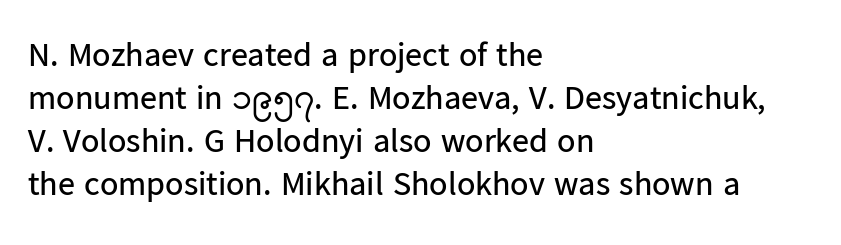
The image shows 34 px regular-weight sans-serif type, upright; set left-aligned, normal line spacing (1.26x), normal letter spacing, not underlined; low stroke contrast and a medium x-height.
